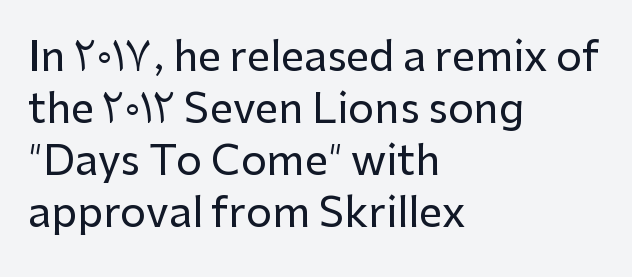
{"serif": "no", "italic": "no", "width": "normal", "stroke_contrast": "low", "x_height": "medium", "monospaced": "no", "underline": "no", "align": "left", "line_spacing": "normal", "line_spacing_ratio": 1.27, "letter_spacing": "normal", "letter_spacing_em": 0.0, "glyph_px": 41}
